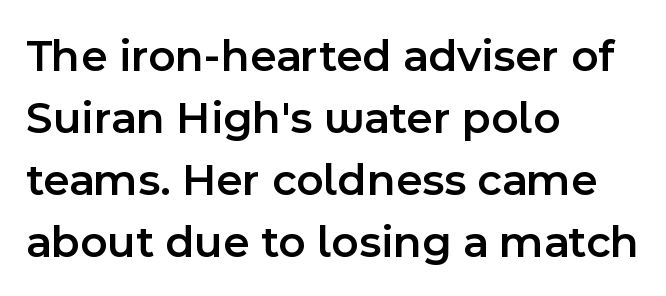
Q: Is the text bold? A: Semi-bold.
Q: Is the text italic (slanted)? A: No, it is upright.
Q: Is the typeface a serif or a sans-serif typeface? A: Sans-serif.
Q: Is the text underlined? A: No.
Q: How is the paragraph aligned? A: Left-aligned.
Q: Is the spacing between letters normal or unusually wide? A: Normal.
Q: Is the spacing between lines tight, normal or loose? A: Normal.
Q: Width (condensed, normal, or wide)? A: Normal.
Q: x-height? A: Medium.
Q: Monospaced? A: No.
